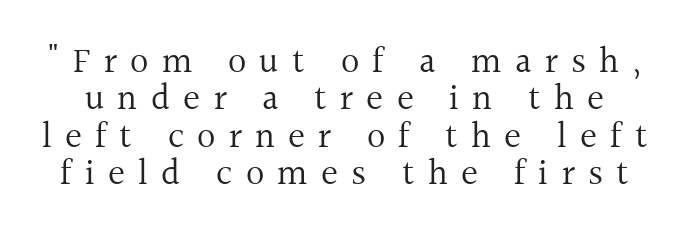
The image shows 36 px regular-weight serif type, upright; set tight line spacing (1.04x), unusually wide letter spacing (+0.37 em), not underlined; a medium x-height.
